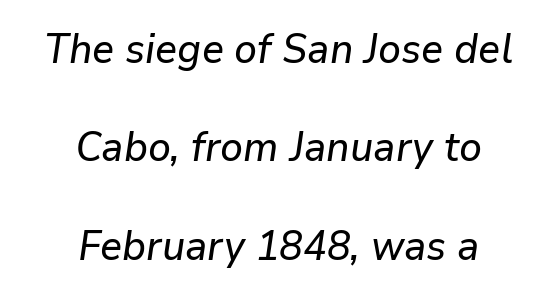
{"italic": "yes", "lean": "right", "slant_degrees": 9, "width": "normal", "stroke_contrast": "low", "x_height": "medium", "monospaced": "no", "underline": "no", "align": "center", "line_spacing": "loose", "line_spacing_ratio": 2.4, "letter_spacing": "normal", "letter_spacing_em": 0.0, "glyph_px": 41}
